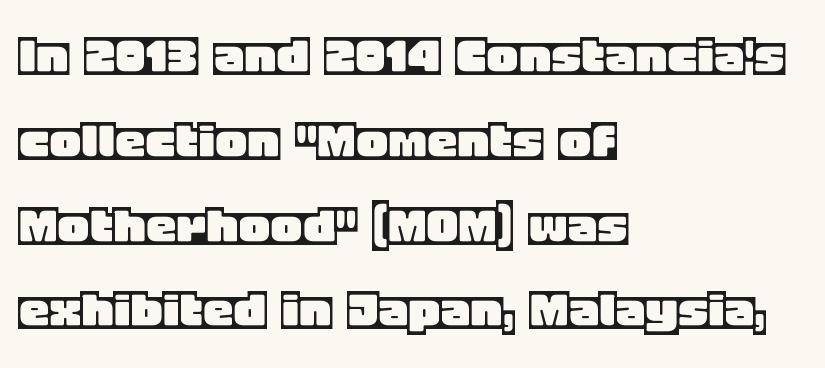
Q: Is the text italic (slanted)? A: No, it is upright.
Q: Is the text underlined? A: No.
Q: How is the paragraph aligned? A: Left-aligned.
Q: Is the spacing between letters normal or unusually wide? A: Normal.
Q: Is the spacing between lines tight, normal or loose? A: Normal.
Q: Width (condensed, normal, or wide)? A: Normal.
Q: x-height? A: Large.
Q: Monospaced? A: No.
